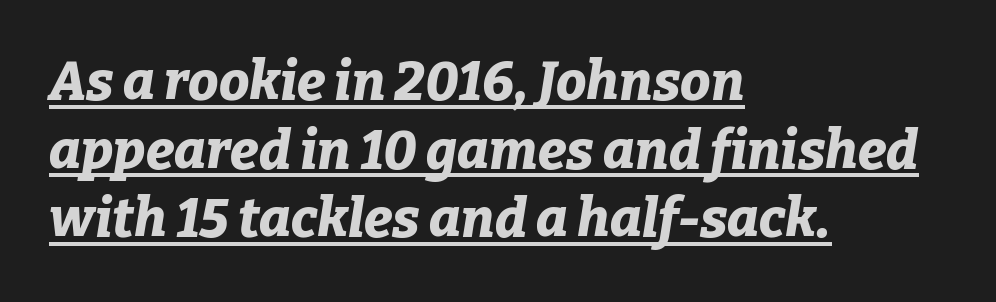
The image shows 54 px bold type, italic (leaning right); set left-aligned, normal line spacing (1.27x), normal letter spacing, underlined; low stroke contrast and a medium x-height.
